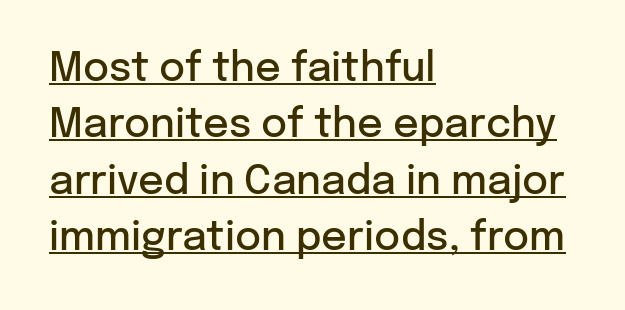
Q: Is the text bold? A: Semi-bold.
Q: Is the text italic (slanted)? A: No, it is upright.
Q: Is the typeface a serif or a sans-serif typeface? A: Sans-serif.
Q: Is the text underlined? A: Yes.
Q: How is the paragraph aligned? A: Left-aligned.
Q: Is the spacing between letters normal or unusually wide? A: Normal.
Q: Is the spacing between lines tight, normal or loose? A: Normal.
Q: Width (condensed, normal, or wide)? A: Normal.
Q: Stroke contrast? A: Low.
Q: x-height? A: Medium.
Q: Monospaced? A: No.
